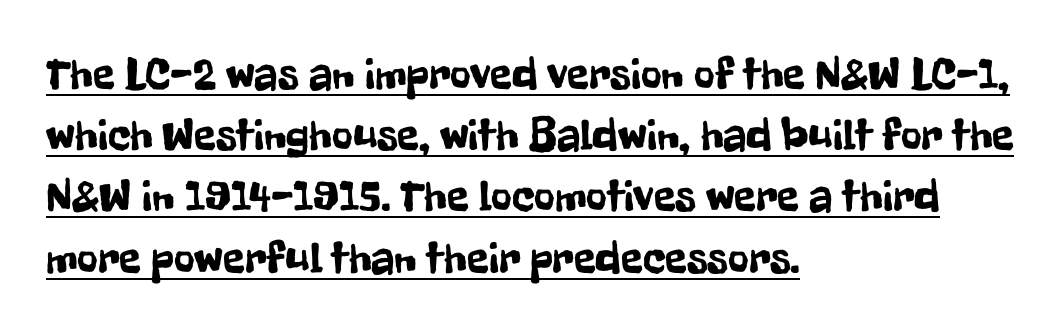
The image shows 45 px condensed sans-serif type, upright; set left-aligned, normal line spacing (1.36x), normal letter spacing, underlined; low stroke contrast and a medium x-height.
